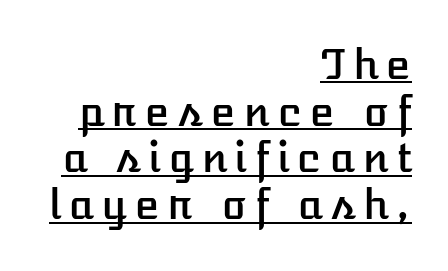
The image shows 41 px text type, upright; set right-aligned, tight line spacing (1.14x), underlined; low stroke contrast and a medium x-height.
